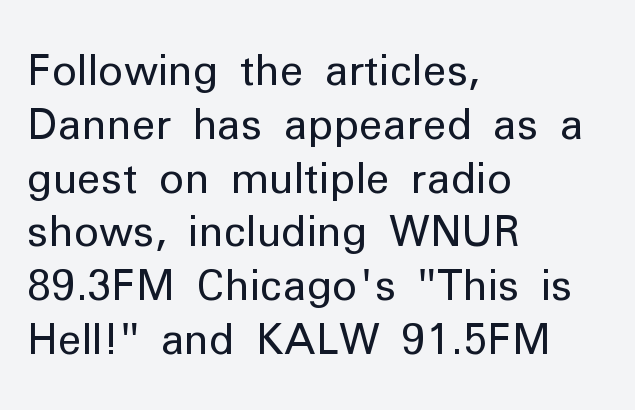
The image shows 42 px regular-weight sans-serif type, upright; set left-aligned, normal line spacing (1.28x), normal letter spacing, not underlined; low stroke contrast and a medium x-height.
